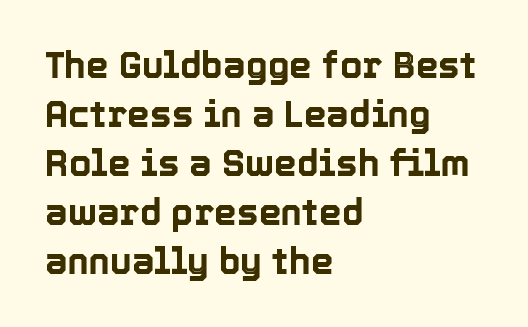
Q: Is the text italic (slanted)? A: No, it is upright.
Q: Is the text underlined? A: No.
Q: How is the paragraph aligned? A: Left-aligned.
Q: Is the spacing between letters normal or unusually wide? A: Normal.
Q: Is the spacing between lines tight, normal or loose? A: Normal.
Q: Width (condensed, normal, or wide)? A: Normal.
Q: x-height? A: Medium.
Q: Monospaced? A: No.
